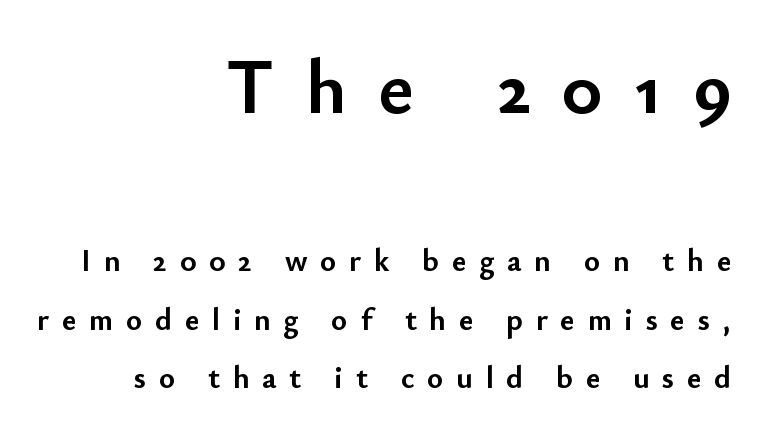
The image shows 77 px semibold sans-serif type, upright; set right-aligned, line spacing 1.89x, unusually wide letter spacing (+0.41 em), not underlined; the first (top) block is 2.48x larger; low stroke contrast and a small x-height.
